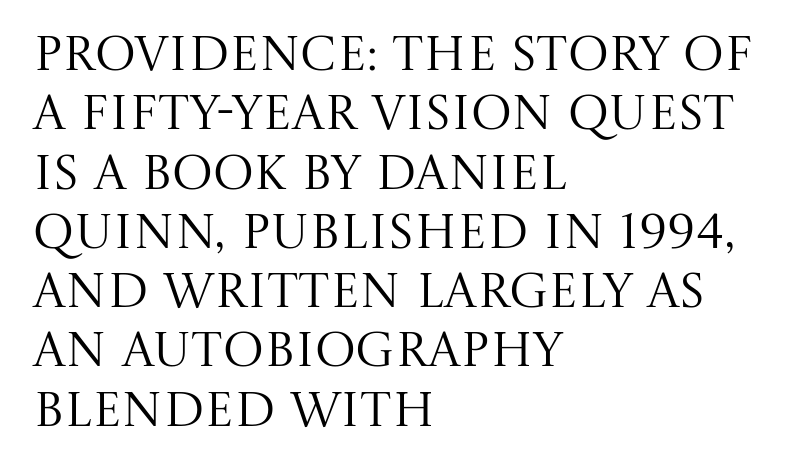
Q: Is the text bold? A: No.
Q: Is the text italic (slanted)? A: No, it is upright.
Q: Is the typeface a serif or a sans-serif typeface? A: Serif.
Q: Is the text underlined? A: No.
Q: How is the paragraph aligned? A: Left-aligned.
Q: Is the spacing between letters normal or unusually wide? A: Normal.
Q: Width (condensed, normal, or wide)? A: Normal.
Q: Stroke contrast? A: Medium.
Q: x-height? A: Large.
Q: Monospaced? A: No.
